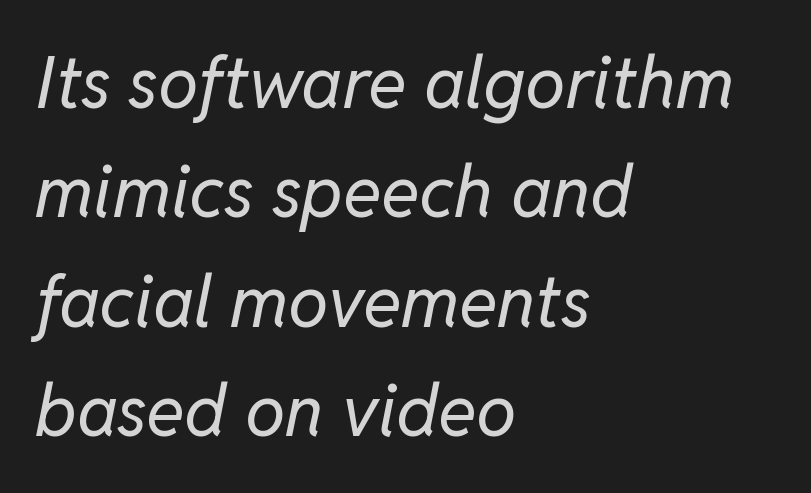
Q: Is the text bold? A: No.
Q: Is the text italic (slanted)? A: Yes, it leans right by about 11 degrees.
Q: Is the text underlined? A: No.
Q: How is the paragraph aligned? A: Left-aligned.
Q: Is the spacing between letters normal or unusually wide? A: Normal.
Q: Is the spacing between lines tight, normal or loose? A: Normal.
Q: Width (condensed, normal, or wide)? A: Normal.
Q: Stroke contrast? A: Low.
Q: x-height? A: Medium.
Q: Monospaced? A: No.
